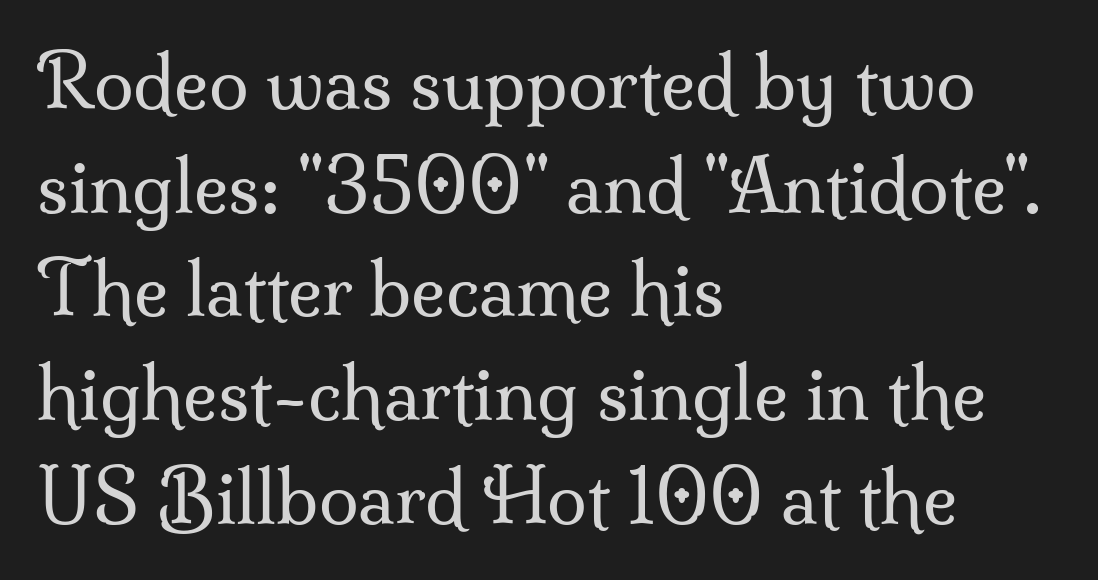
The image shows 72 px regular-weight serif type, upright; set left-aligned, normal line spacing (1.44x), normal letter spacing, not underlined; medium stroke contrast and a small x-height.
